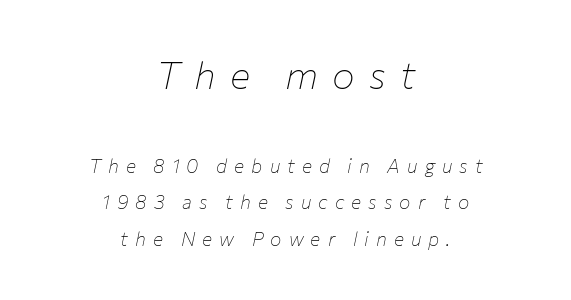
Q: Is the text bold? A: No.
Q: Is the text italic (slanted)? A: Yes, it leans right by about 12 degrees.
Q: Is the text underlined? A: No.
Q: How is the paragraph aligned? A: Centered.
Q: Is the spacing between letters normal or unusually wide? A: Unusually wide.
Q: Is the spacing between lines tight, normal or loose? A: Loose.
Q: Which block of text is set in a larger size, the first (top) or the second (bottom)? A: The first (top) one.
Q: Width (condensed, normal, or wide)? A: Normal.
Q: Stroke contrast? A: Low.
Q: x-height? A: Medium.
Q: Monospaced? A: No.
